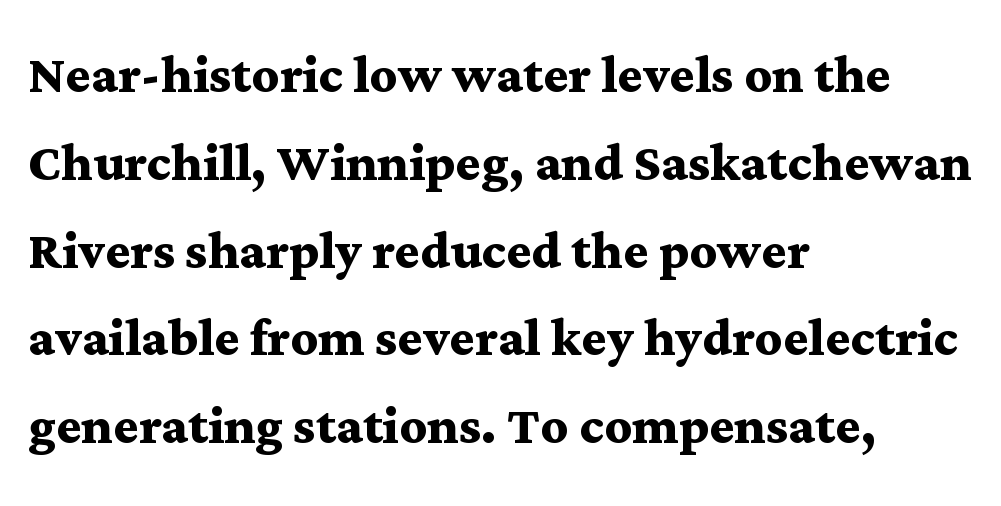
Q: Is the text bold? A: Yes.
Q: Is the text italic (slanted)? A: No, it is upright.
Q: Is the typeface a serif or a sans-serif typeface? A: Serif.
Q: Is the text underlined? A: No.
Q: How is the paragraph aligned? A: Left-aligned.
Q: Is the spacing between letters normal or unusually wide? A: Normal.
Q: Is the spacing between lines tight, normal or loose? A: Normal.
Q: Width (condensed, normal, or wide)? A: Wide.
Q: Stroke contrast? A: Medium.
Q: x-height? A: Medium.
Q: Monospaced? A: No.
